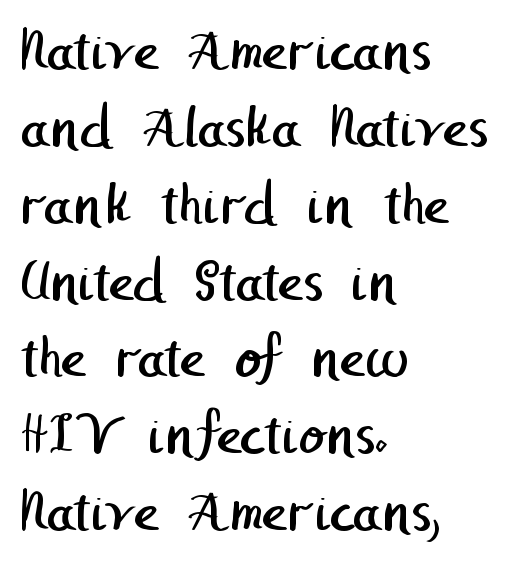
The passage shown stacks its lines at a standard gap. Between one letter and the next there's only the usual sliver of space. Compared with a typical body face, this is equally light or lighter still. Any mark beneath the type? The region is blank. Reading down the block, your eye returns to a fixed left position each line. Look at the bottom of the vertical strokes: they stop flat, with no serifs.
